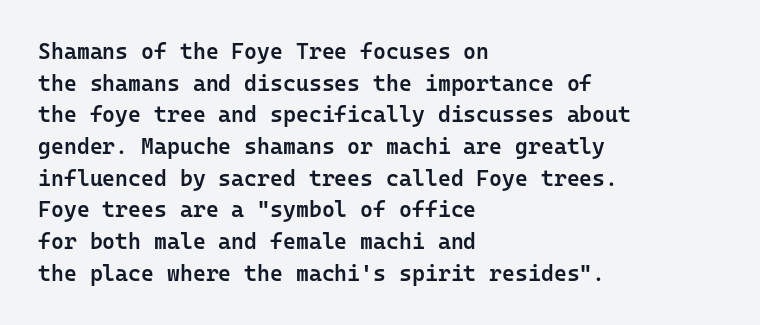
The passage shown stacks its lines at a standard gap. Beneath every word, the page is bare. The compositor pushed each line to the left boundary. Tall strokes in this sample are plumb rather than angled.
